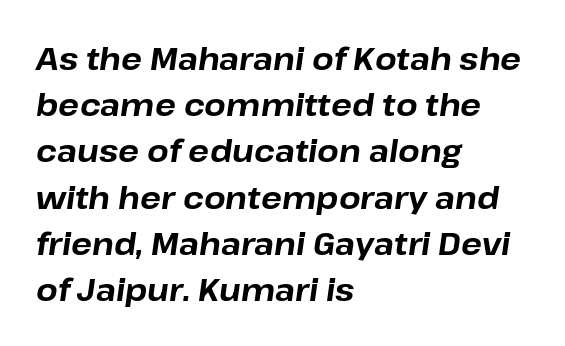
{"italic": "yes", "lean": "right", "slant_degrees": 8, "bold": "yes", "weight": "bold", "width": "normal", "stroke_contrast": "low", "x_height": "medium", "monospaced": "no", "underline": "no", "align": "left", "line_spacing": "normal", "line_spacing_ratio": 1.49, "letter_spacing": "normal", "letter_spacing_em": 0.0, "glyph_px": 31}
